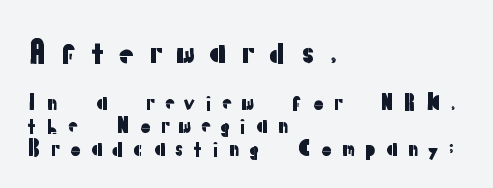
The initial chunk of copy outweighs the following chunk in type size. Note: no serifs on the glyphs. Do the letters lean? They stand straight. The letters are spread apart with noticeably loose tracking.
